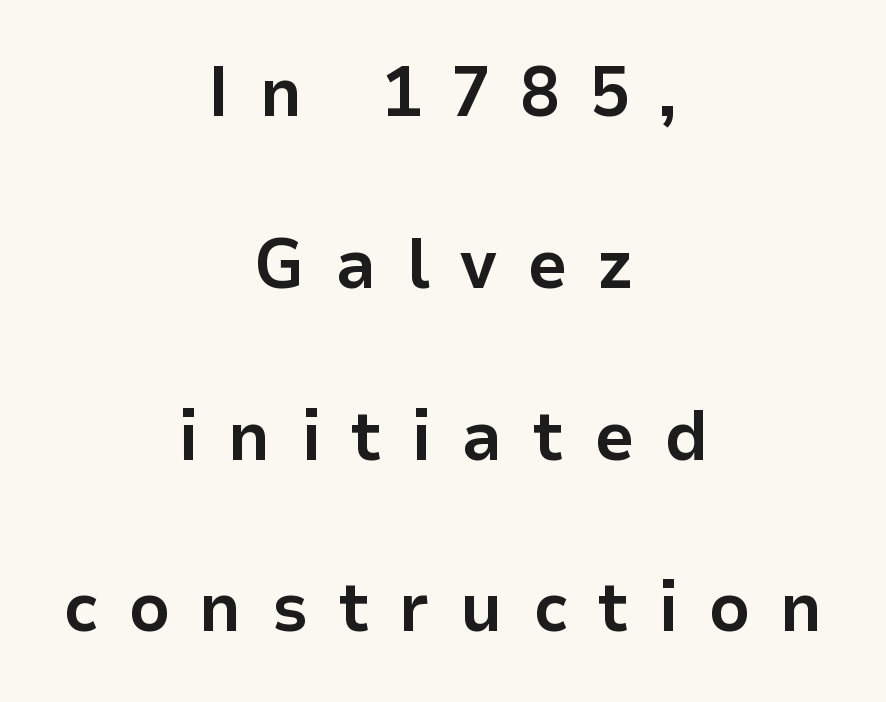
Centered paragraph, ragged on both sides. The foot of each line stays bare and open. Look at the bottom of the vertical strokes: they stop flat, with no serifs. Short note: letters widely spaced.
